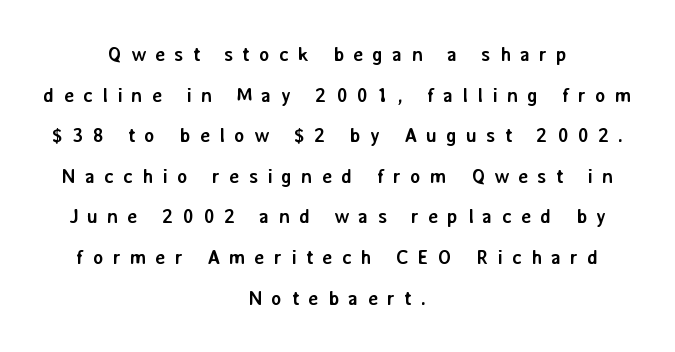
Q: Is the text bold? A: Yes.
Q: Is the text italic (slanted)? A: No, it is upright.
Q: Is the text underlined? A: No.
Q: How is the paragraph aligned? A: Centered.
Q: Is the spacing between letters normal or unusually wide? A: Unusually wide.
Q: Is the spacing between lines tight, normal or loose? A: Loose.
